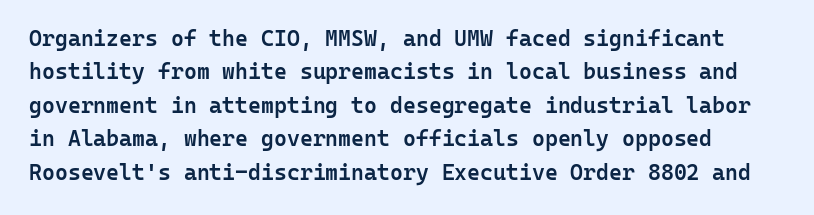
The type is set solid horizontally, with unmodified tracking. Summary of vertical rhythm: regular, with standard interline spacing. Its strokes are somewhat broadened, the hallmark of semibold type. Has an underline been added? It has not. The axis of the letterforms is exactly vertical.
